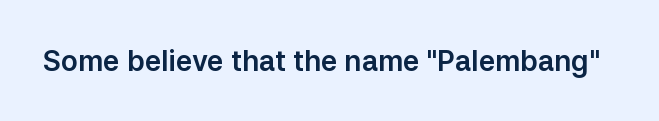
Q: Is the text italic (slanted)? A: No, it is upright.
Q: Is the typeface a serif or a sans-serif typeface? A: Sans-serif.
Q: Is the text underlined? A: No.
Q: Is the spacing between letters normal or unusually wide? A: Normal.
Q: Width (condensed, normal, or wide)? A: Normal.
Q: Stroke contrast? A: Low.
Q: x-height? A: Medium.
Q: Monospaced? A: No.
